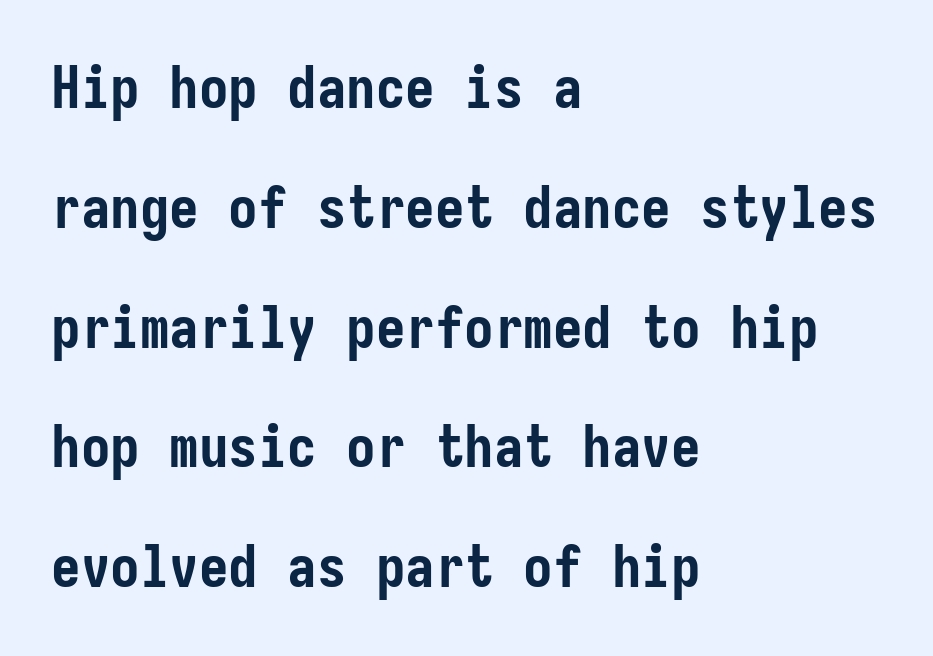
Q: Is the text bold? A: Yes.
Q: Is the text italic (slanted)? A: No, it is upright.
Q: Is the typeface a serif or a sans-serif typeface? A: Sans-serif.
Q: Is the text underlined? A: No.
Q: How is the paragraph aligned? A: Left-aligned.
Q: Is the spacing between letters normal or unusually wide? A: Normal.
Q: Is the spacing between lines tight, normal or loose? A: Loose.
Q: Width (condensed, normal, or wide)? A: Condensed.
Q: Stroke contrast? A: Low.
Q: x-height? A: Medium.
